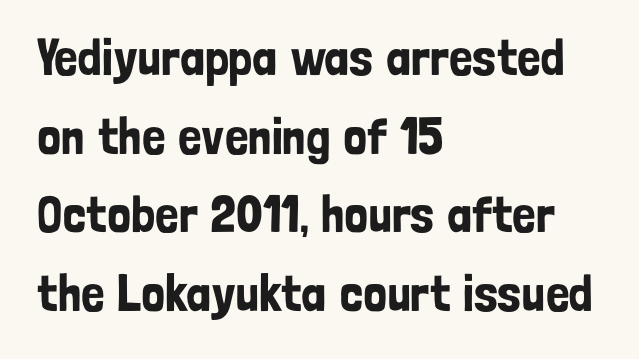
Q: Is the text italic (slanted)? A: No, it is upright.
Q: Is the typeface a serif or a sans-serif typeface? A: Sans-serif.
Q: Is the text underlined? A: No.
Q: How is the paragraph aligned? A: Left-aligned.
Q: Is the spacing between letters normal or unusually wide? A: Normal.
Q: Is the spacing between lines tight, normal or loose? A: Normal.
Q: Width (condensed, normal, or wide)? A: Condensed.
Q: Stroke contrast? A: Low.
Q: x-height? A: Medium.
Q: Monospaced? A: No.
